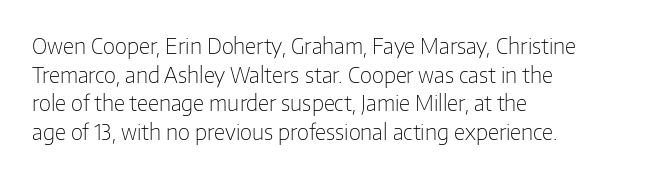
Line beginnings align vertically; line endings do not. Whoever set this chose a conventional vertical rhythm. Stroke mass is kept to a normal reading level or below. Nobody touched the tracking dial on this one.
